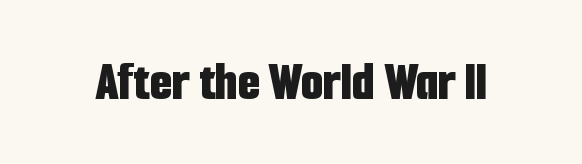
Q: Is the text bold? A: Yes.
Q: Is the text italic (slanted)? A: No, it is upright.
Q: Is the typeface a serif or a sans-serif typeface? A: Sans-serif.
Q: Is the text underlined? A: No.
Q: Is the spacing between letters normal or unusually wide? A: Normal.
Q: Width (condensed, normal, or wide)? A: Condensed.
Q: Stroke contrast? A: Low.
Q: x-height? A: Medium.
Q: Monospaced? A: No.
